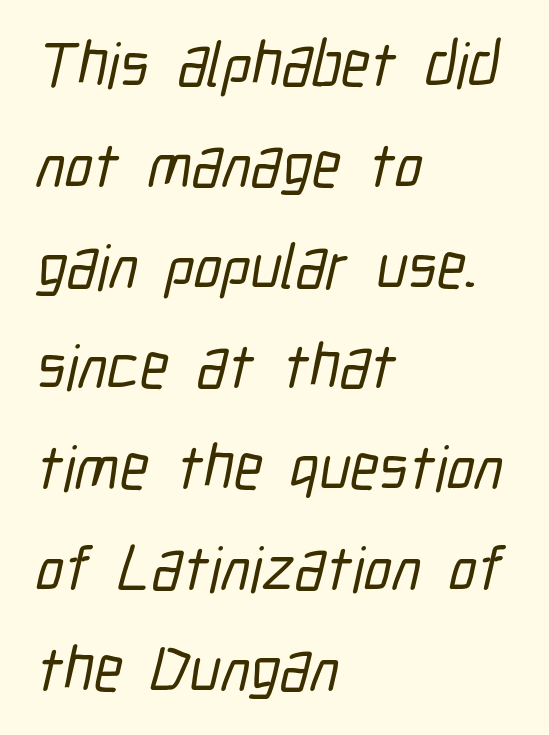
Q: Is the typeface a serif or a sans-serif typeface? A: Sans-serif.
Q: Is the text underlined? A: No.
Q: How is the paragraph aligned? A: Left-aligned.
Q: Is the spacing between letters normal or unusually wide? A: Normal.
Q: Is the spacing between lines tight, normal or loose? A: Normal.
Q: Width (condensed, normal, or wide)? A: Condensed.
Q: Stroke contrast? A: Low.
Q: x-height? A: Medium.
Q: Monospaced? A: No.
